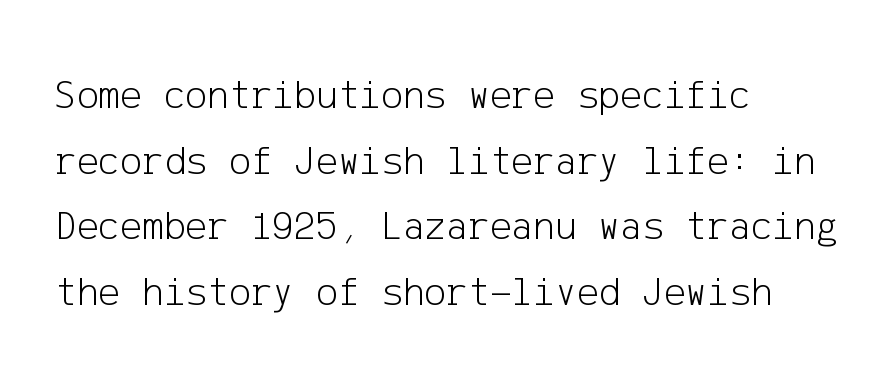
No heavy texture on the line: the type isn't bold. Default kerning and tracking; the words read as compact shapes. All the whitespace from short lines collects on the right. Note: no serifs on the glyphs. Designer's note — italics off, roman on.
